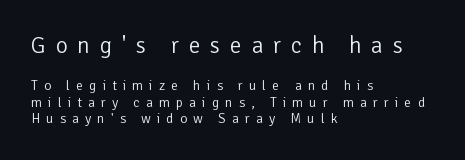
The image shows 23 px text type, upright; set left-aligned, line spacing 1.17x, unusually wide letter spacing (+0.43 em), not underlined; the first (top) block is 1.64x larger.
